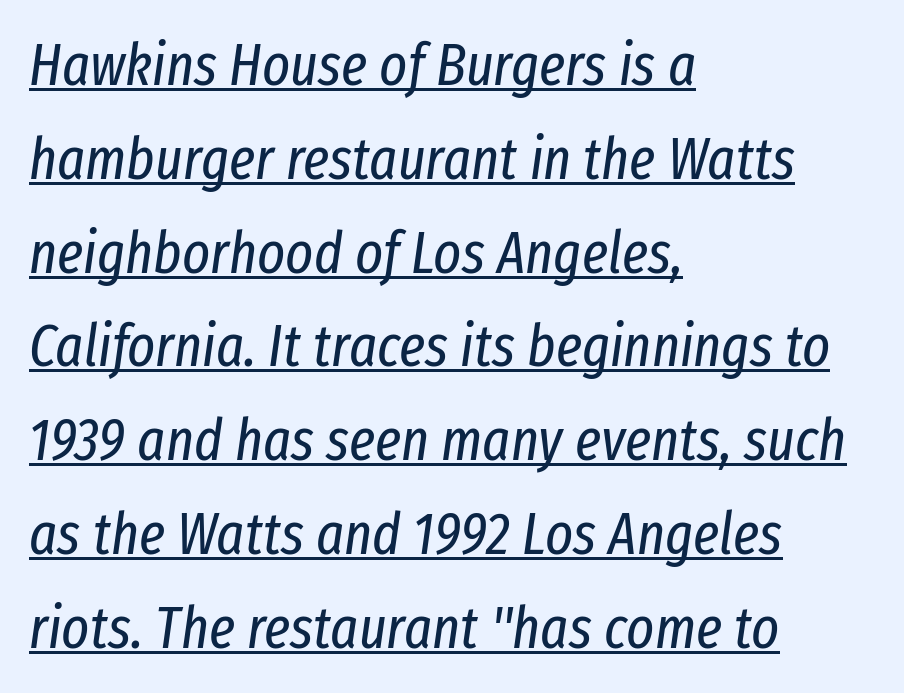
Whoever set this chose a conventional vertical rhythm. The horizontal fit of the characters is conventional and even. Compared with a centered layout, this one pins lines to the left instead. On a weight scale, this lands at 450 or below.
